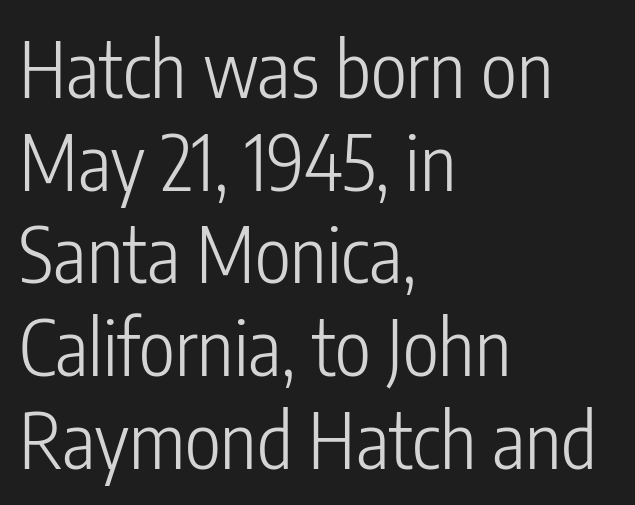
{"serif": "no", "italic": "no", "bold": "no", "weight": "light", "width": "condensed", "stroke_contrast": "low", "x_height": "medium", "monospaced": "no", "underline": "no", "align": "left", "line_spacing_ratio": 1.22, "letter_spacing": "normal", "letter_spacing_em": 0.0, "glyph_px": 76}
